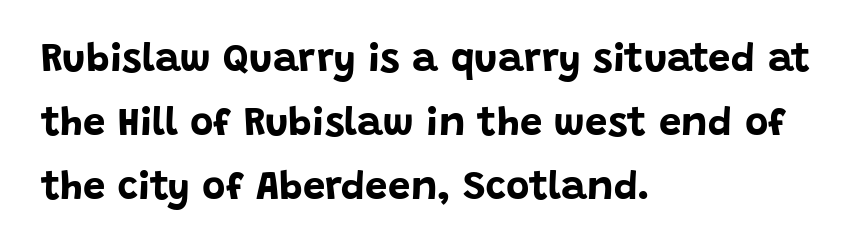
Between one letter and the next there's only the usual sliver of space. Honestly, there is no underline to notice here at all. Typographically, this falls in the sans-serif category. As a designer I'd log this as weight 700, bold. Layout note: lines flush left.
